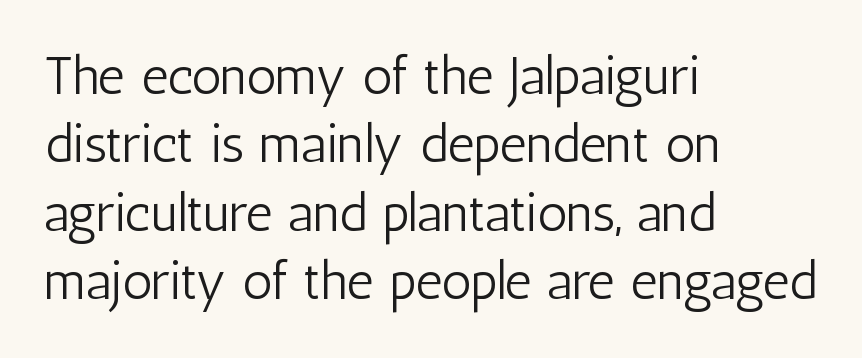
Rows of type keep a routine distance in the vertical direction. The glyphs in this specimen are sans serif. This sample is left-justified, so line endings fall wherever the words run out. Spacing between characters is what you'd get straight out of the box.
